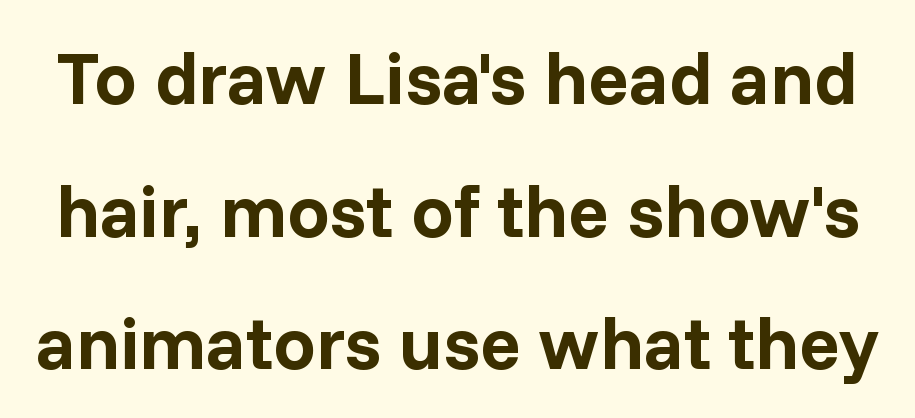
{"serif": "no", "italic": "no", "bold": "yes", "weight": "bold", "width": "normal", "stroke_contrast": "low", "x_height": "medium", "monospaced": "no", "underline": "no", "line_spacing_ratio": 1.77, "letter_spacing": "normal", "letter_spacing_em": 0.0, "glyph_px": 75}
